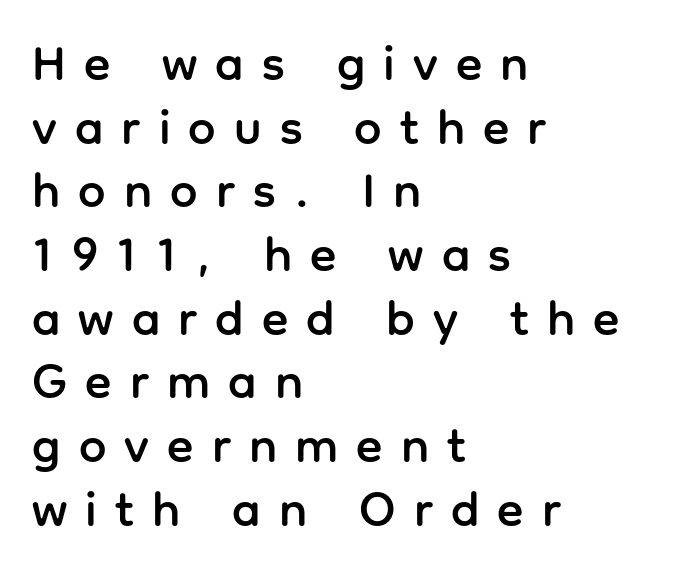
Looks like regular typesetting: each glyph gets only the width it needs. Are there feet on the stems? There aren't — it's a sans. Regarding leading, the lines here are spaced in the standard way. Where is the straight margin? On the left.
